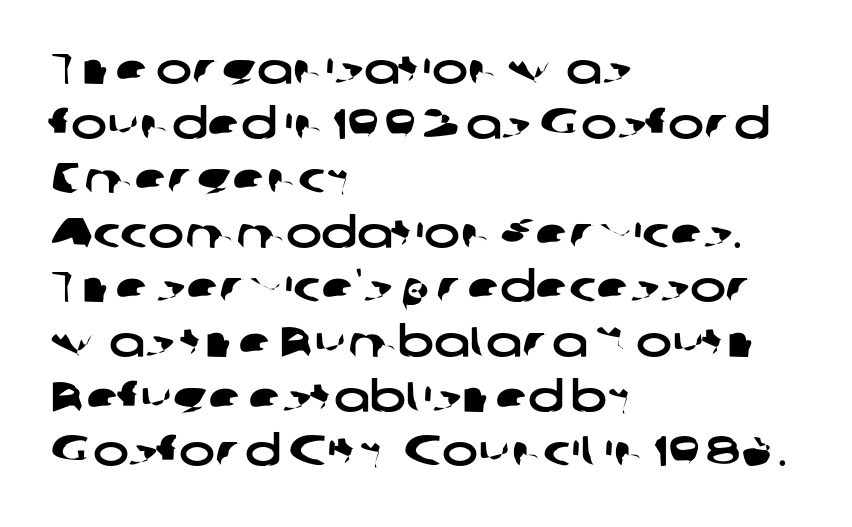
The image shows 43 px wide sans-serif type; set left-aligned, normal line spacing (1.27x), normal letter spacing, not underlined; low stroke contrast and a medium x-height.
